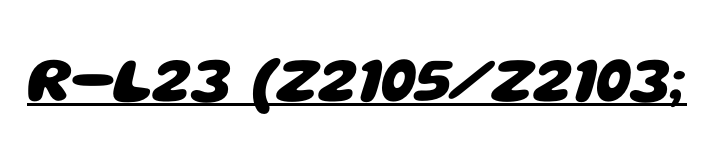
{"serif": "no", "bold": "yes", "weight": "heavy", "width": "wide", "stroke_contrast": "low", "x_height": "large", "monospaced": "no", "underline": "yes", "letter_spacing": "normal", "letter_spacing_em": 0.0, "glyph_px": 65}
